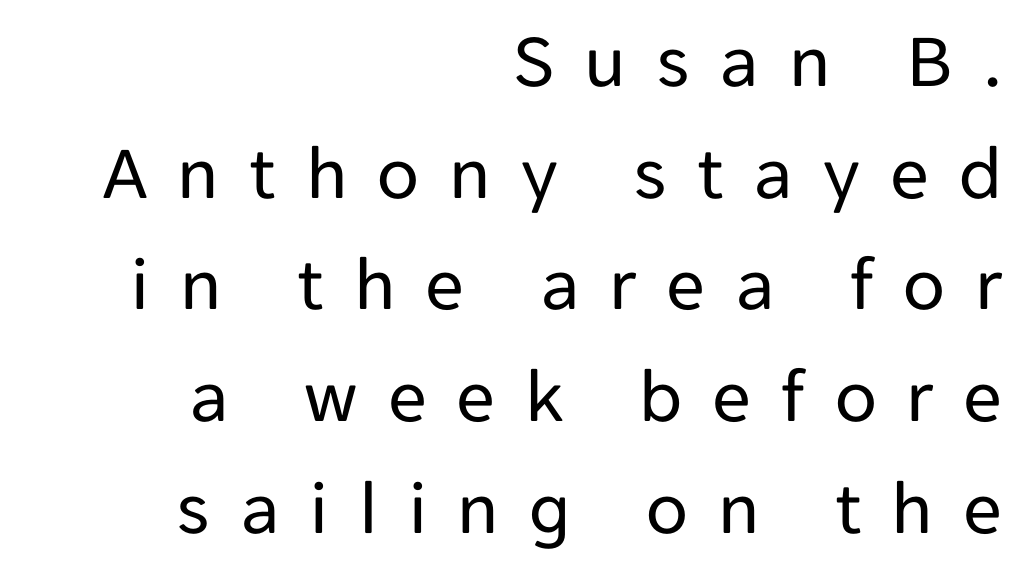
The image shows 77 px regular-weight sans-serif type, upright; set right-aligned, normal line spacing (1.45x), unusually wide letter spacing (+0.39 em), not underlined; low stroke contrast and a medium x-height.
